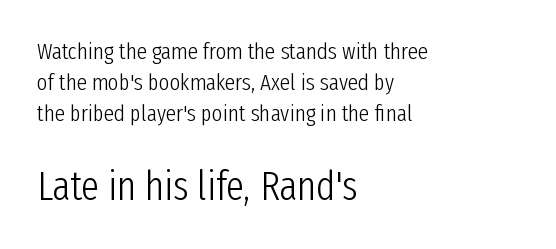
Q: Is the text bold? A: No.
Q: Is the text italic (slanted)? A: No, it is upright.
Q: Is the typeface a serif or a sans-serif typeface? A: Sans-serif.
Q: Is the text underlined? A: No.
Q: How is the paragraph aligned? A: Left-aligned.
Q: Is the spacing between letters normal or unusually wide? A: Normal.
Q: Is the spacing between lines tight, normal or loose? A: Normal.
Q: Which block of text is set in a larger size, the first (top) or the second (bottom)? A: The second (bottom) one.
Q: Width (condensed, normal, or wide)? A: Condensed.
Q: Stroke contrast? A: Low.
Q: x-height? A: Medium.
Q: Monospaced? A: No.
